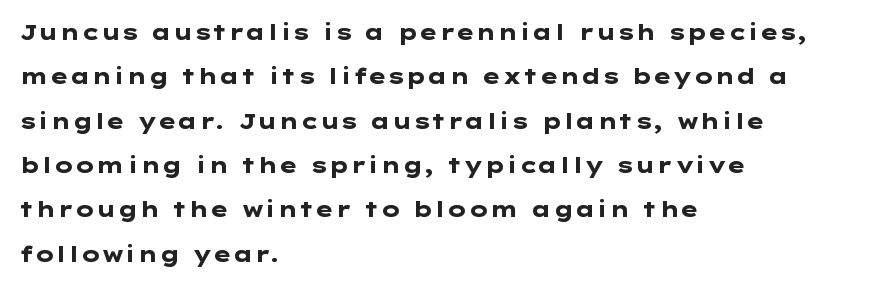
If you measured baseline to baseline, you'd find a long distance. The sample has been set heavy, in full bold. This rendering features lettering with no underline. Which margin do the lines hug? The left one — the right edge is uneven. What stands out about the letter spacing? Nothing — it is the standard amount. Style check: upright.
